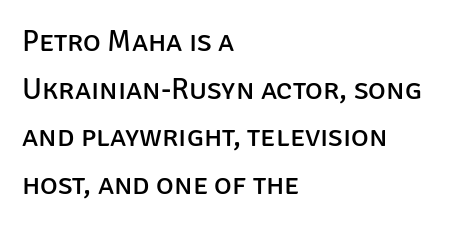
{"serif": "no", "italic": "no", "bold": "no", "weight": "regular", "width": "normal", "stroke_contrast": "low", "x_height": "large", "monospaced": "no", "underline": "no", "align": "left", "line_spacing": "normal", "line_spacing_ratio": 1.59, "letter_spacing": "normal", "letter_spacing_em": 0.0, "glyph_px": 30}
